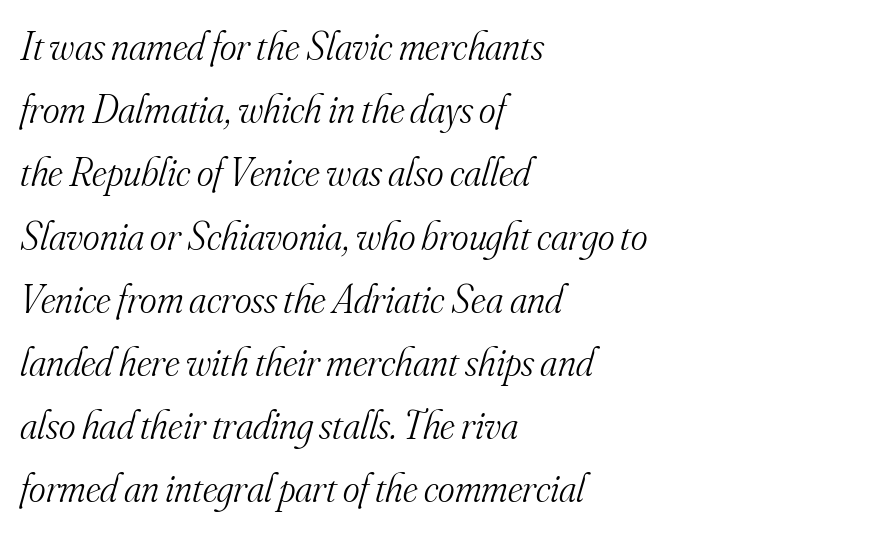
Q: Is the text bold? A: No.
Q: Is the text italic (slanted)? A: Yes, it leans right by about 16 degrees.
Q: Is the typeface a serif or a sans-serif typeface? A: Serif.
Q: Is the text underlined? A: No.
Q: How is the paragraph aligned? A: Left-aligned.
Q: Is the spacing between letters normal or unusually wide? A: Normal.
Q: Is the spacing between lines tight, normal or loose? A: Normal.
Q: Width (condensed, normal, or wide)? A: Normal.
Q: Stroke contrast? A: Medium.
Q: x-height? A: Small.
Q: Monospaced? A: No.
